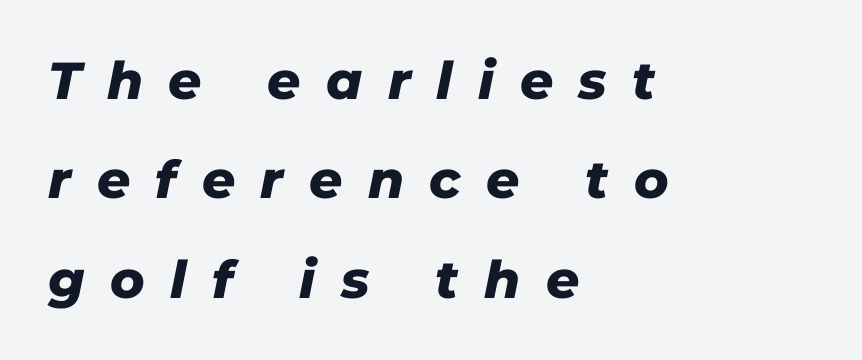
{"italic": "yes", "lean": "right", "slant_degrees": 11, "bold": "yes", "weight": "heavy", "width": "normal", "stroke_contrast": "low", "x_height": "medium", "monospaced": "no", "underline": "no", "align": "left", "line_spacing": "loose", "line_spacing_ratio": 1.91, "letter_spacing": "wide", "letter_spacing_em": 0.49, "glyph_px": 52}
